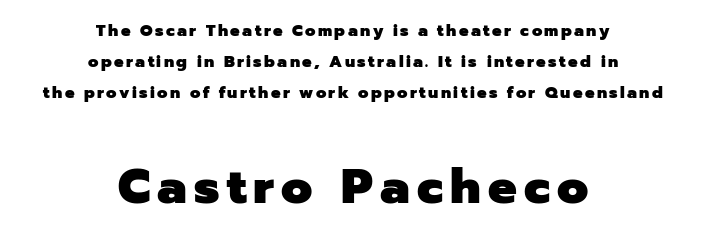
The rendering enlarges the type as you move from the upper chunk to the lower. Does the leading feel generous? Absolutely, it's lavish. Centered paragraph, ragged on both sides. Each letter keeps its own natural width here, so spacing adapts to shape. Beneath every word, the page is bare.
